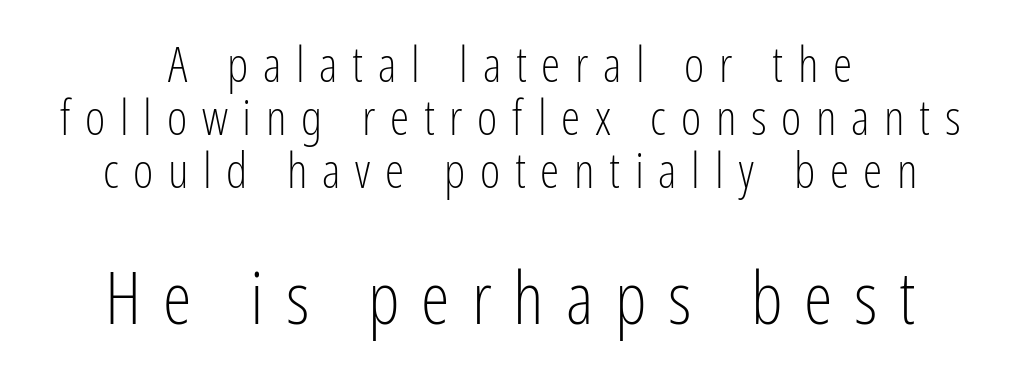
Q: Is the text bold? A: No.
Q: Is the text italic (slanted)? A: No, it is upright.
Q: Is the typeface a serif or a sans-serif typeface? A: Sans-serif.
Q: Is the text underlined? A: No.
Q: How is the paragraph aligned? A: Centered.
Q: Is the spacing between letters normal or unusually wide? A: Unusually wide.
Q: Is the spacing between lines tight, normal or loose? A: Tight.
Q: Which block of text is set in a larger size, the first (top) or the second (bottom)? A: The second (bottom) one.
Q: Width (condensed, normal, or wide)? A: Condensed.
Q: Stroke contrast? A: Low.
Q: x-height? A: Medium.
Q: Monospaced? A: No.
